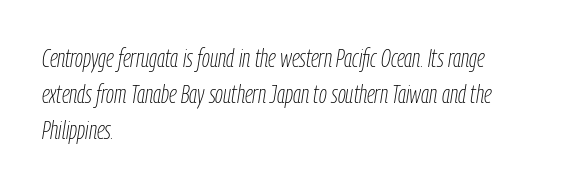
Default kerning and tracking; the words read as compact shapes. Observe the lean: these are italic letterforms. Stroke thickness stays within the range of a standard reading face or lighter. Notice how the passage keeps a crisp vertical edge on the left only.
